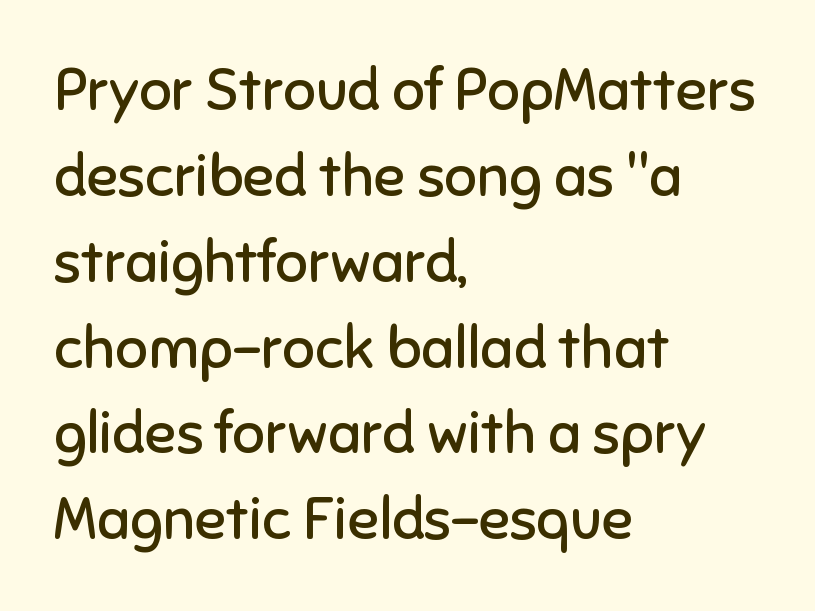
The image shows 58 px regular-weight sans-serif type, upright; set left-aligned, normal line spacing (1.48x), normal letter spacing, not underlined; low stroke contrast and a medium x-height.
